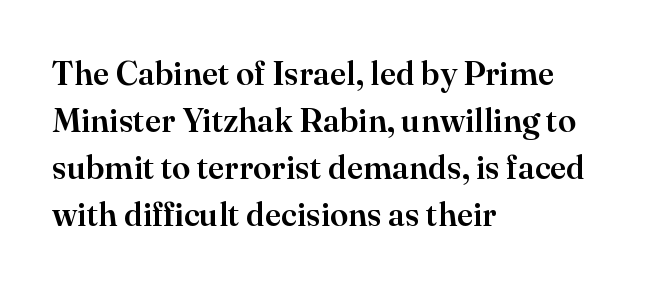
{"serif": "yes", "italic": "no", "width": "normal", "stroke_contrast": "high", "x_height": "small", "monospaced": "no", "underline": "no", "align": "left", "line_spacing": "normal", "line_spacing_ratio": 1.42, "letter_spacing": "normal", "letter_spacing_em": 0.0, "glyph_px": 33}
